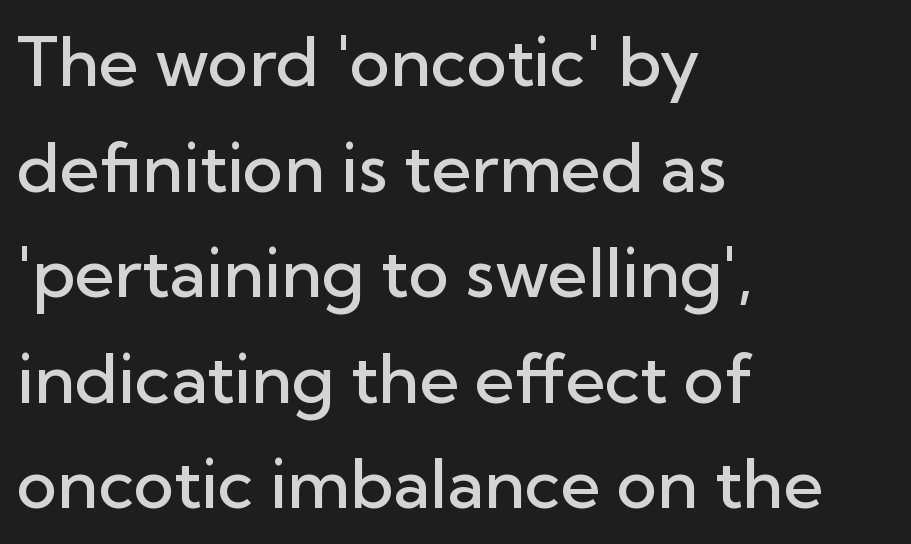
The image shows 69 px semibold sans-serif type, upright; set left-aligned, normal line spacing (1.53x), normal letter spacing, not underlined; low stroke contrast and a medium x-height.
